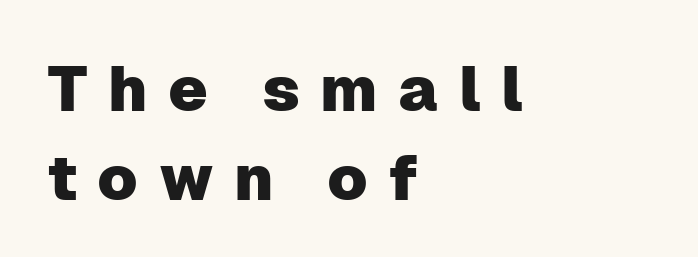
The setting favours the left margin, as ordinary paragraphs usually do. Every character sits straight up, as roman type does. Nope, no serifs anywhere on these letters. Is this a fixed-width face? No — the glyphs have proportional, varying widths. The leading is moderate, giving the passage an even texture.
